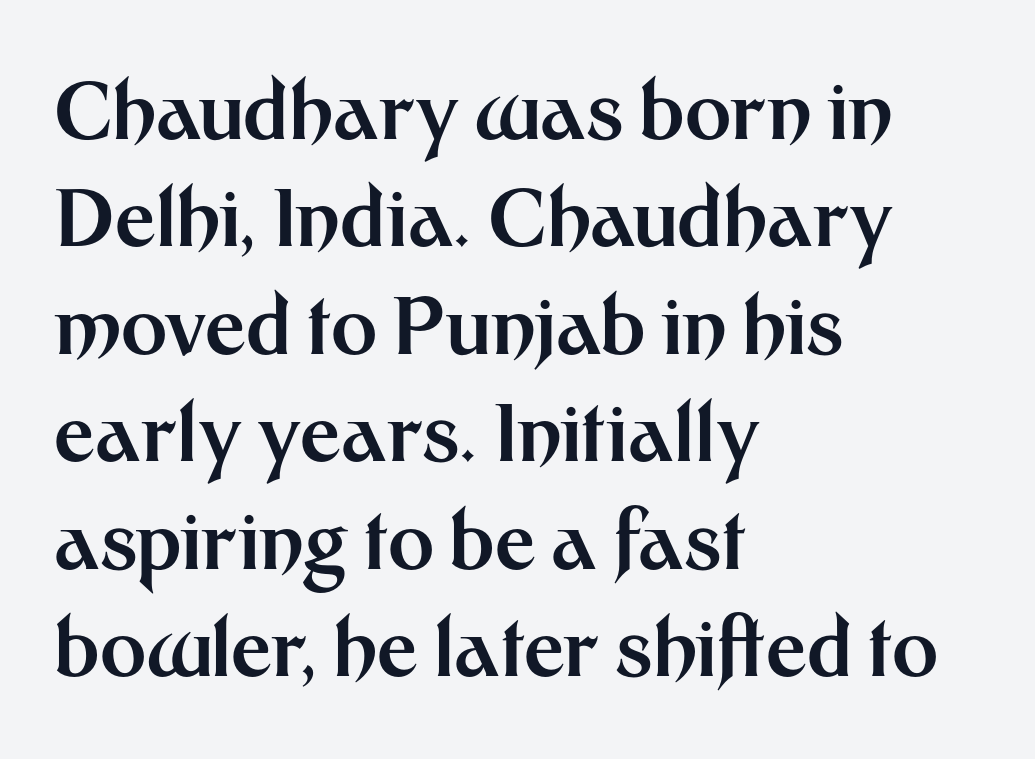
Q: Is the text bold? A: Yes.
Q: Is the text italic (slanted)? A: No, it is upright.
Q: Is the typeface a serif or a sans-serif typeface? A: Sans-serif.
Q: Is the text underlined? A: No.
Q: How is the paragraph aligned? A: Left-aligned.
Q: Is the spacing between letters normal or unusually wide? A: Normal.
Q: Is the spacing between lines tight, normal or loose? A: Normal.
Q: Width (condensed, normal, or wide)? A: Normal.
Q: Stroke contrast? A: Medium.
Q: x-height? A: Medium.
Q: Monospaced? A: No.
